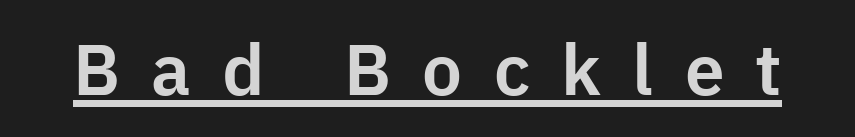
The image shows 71 px sans-serif type, upright; set unusually wide letter spacing (+0.44 em), underlined; low stroke contrast and a medium x-height.
